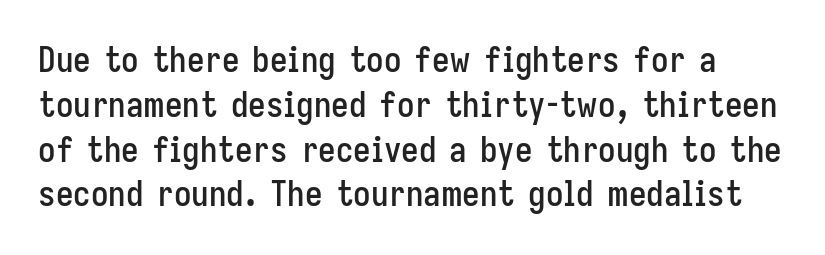
The zone under the glyphs is completely vacant. The space between consecutive lines is moderate. No italicization has been applied; the sample stays upright. Font category for this specimen: sans-serif. Proportional: the letters do not fall into vertical columns.
